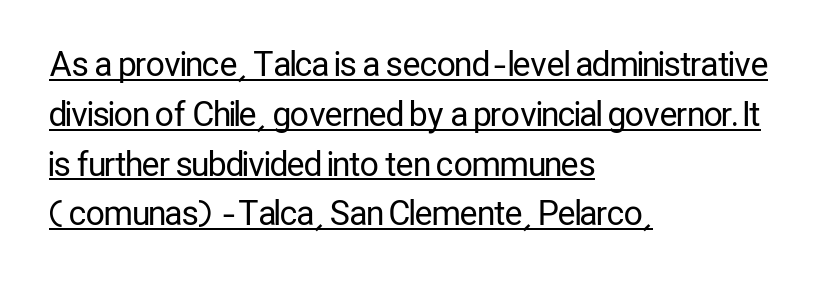
Q: Is the text bold? A: No.
Q: Is the text italic (slanted)? A: No, it is upright.
Q: Is the typeface a serif or a sans-serif typeface? A: Sans-serif.
Q: Is the text underlined? A: Yes.
Q: How is the paragraph aligned? A: Left-aligned.
Q: Is the spacing between letters normal or unusually wide? A: Normal.
Q: Is the spacing between lines tight, normal or loose? A: Normal.
Q: Width (condensed, normal, or wide)? A: Condensed.
Q: Stroke contrast? A: Low.
Q: x-height? A: Medium.
Q: Monospaced? A: No.
